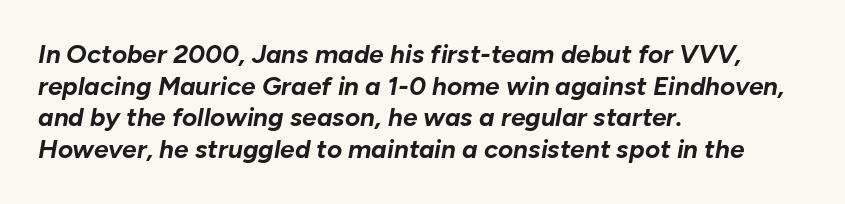
The glyphs are unaccompanied by any horizontal stroke below them. Inter-character spacing is left at the font's built-in metrics. The face used here has a pronounced slope to its letters. You'd pick this weight for a headline — it's a proper bold. Line beginnings align vertically; line endings do not.
